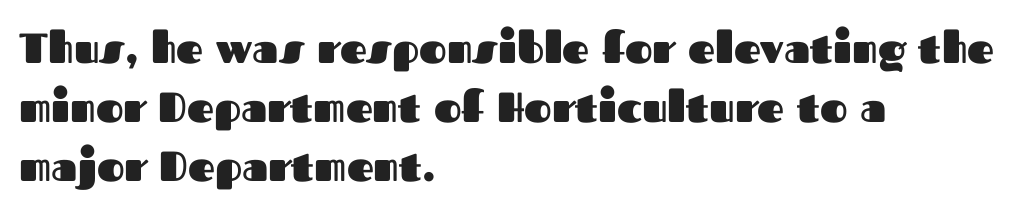
The paragraph has a hard left edge and a soft right edge. The glyphs in this specimen are sans serif. The letterforms sit shoulder to shoulder at normal distance. Every character sits straight up, as roman type does. The words here are not underlined. Successive baselines arrive at the customary interval.
